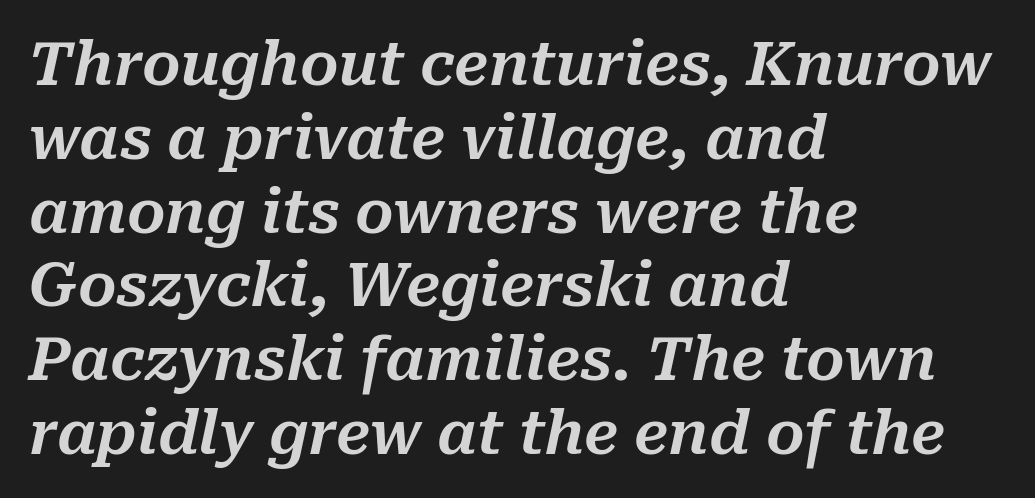
{"italic": "yes", "lean": "right", "slant_degrees": 10, "width": "normal", "stroke_contrast": "medium", "x_height": "medium", "monospaced": "no", "underline": "no", "align": "left", "line_spacing_ratio": 1.23, "letter_spacing": "normal", "letter_spacing_em": 0.0, "glyph_px": 60}
